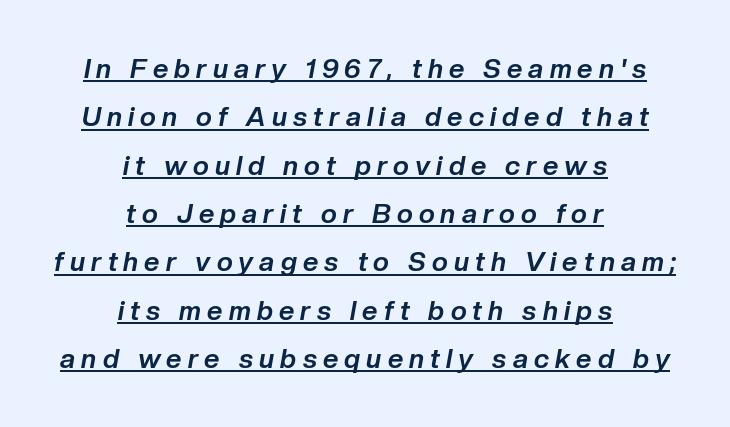
The image shows 27 px bold type, italic (leaning right); set centered, line spacing 1.79x, unusually wide letter spacing (+0.23 em), underlined.
